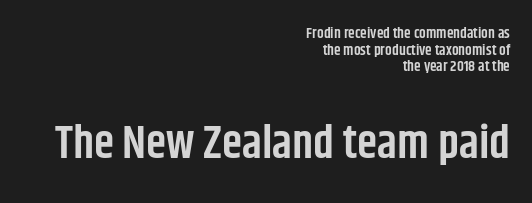
The image shows 46 px semibold, condensed sans-serif type, upright; set right-aligned, tight line spacing (1.11x), normal letter spacing, not underlined; the second (bottom) block is 3.07x larger; low stroke contrast and a large x-height.
